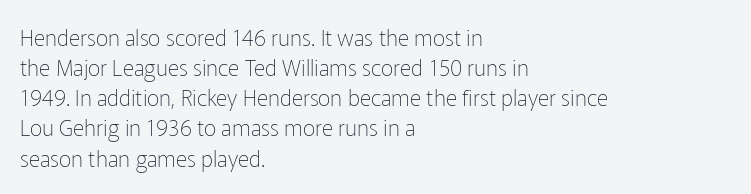
{"italic": "no", "bold": "no", "underline": "no", "align": "left", "line_spacing": "normal", "line_spacing_ratio": 1.37, "letter_spacing": "normal", "letter_spacing_em": 0.0, "glyph_px": 22}
